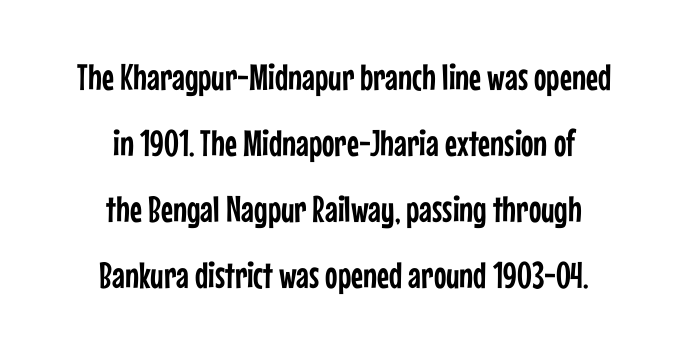
This rendering features lettering with no underline. Each letter keeps its own natural width here, so spacing adapts to shape. Every character sits straight up, as roman type does. The passage is arranged like a title page — every line centered. A typesetter would label this face a sans. Inter-character spacing is left at the font's built-in metrics.
